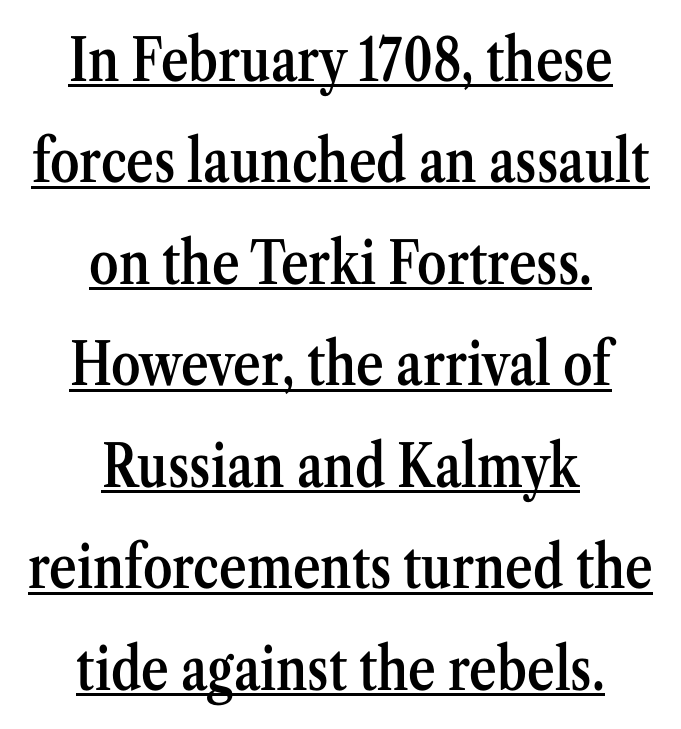
The image shows 59 px semibold, condensed serif type, upright; set centered, line spacing 1.72x, normal letter spacing, underlined; medium stroke contrast and a medium x-height.
